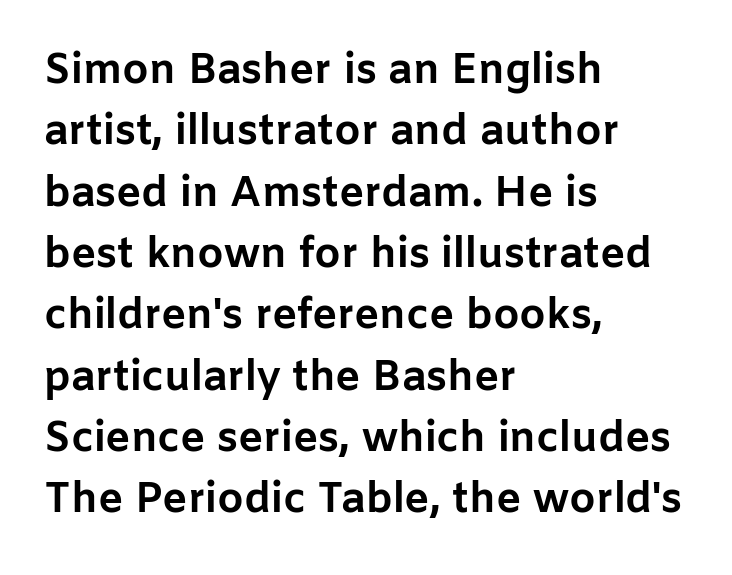
Clear beneath every line of the passage. The type is set solid horizontally, with unmodified tracking. The lines are quadded left. The lettering holds an erect, upright posture throughout. You could not count columns in this text — the font is proportionally spaced. Each new line begins a customary step beneath the previous one.
